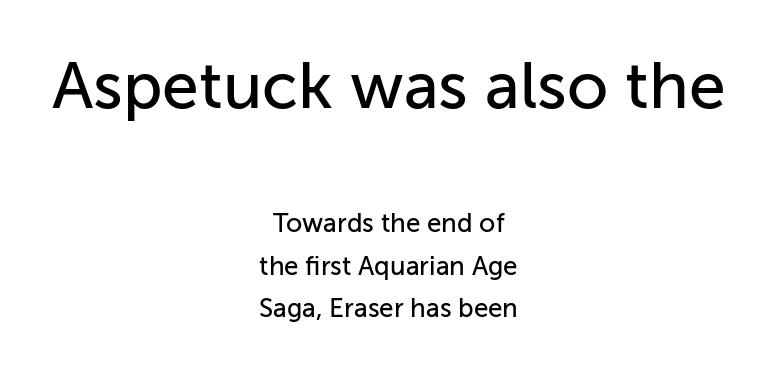
{"serif": "no", "italic": "no", "width": "normal", "stroke_contrast": "low", "x_height": "medium", "monospaced": "no", "underline": "no", "align": "center", "line_spacing": "normal", "line_spacing_ratio": 1.65, "letter_spacing": "normal", "letter_spacing_em": 0.0, "larger_block": "first", "size_ratio": 2.54, "glyph_px": 66}
